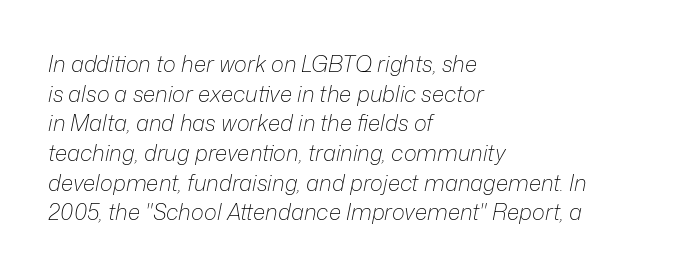
A normal amount of white space separates one row of letters from the next. Tracking here is standard; glyphs follow each other at the usual distance. Line starts are locked; line ends wander. Check under the words: just untouched page. Stroke mass is kept to a normal reading level or below. Would a proofreader flag this as italicized? Yes.
